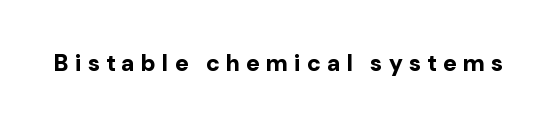
The image shows 23 px bold type, upright; set unusually wide letter spacing (+0.29 em), not underlined.
